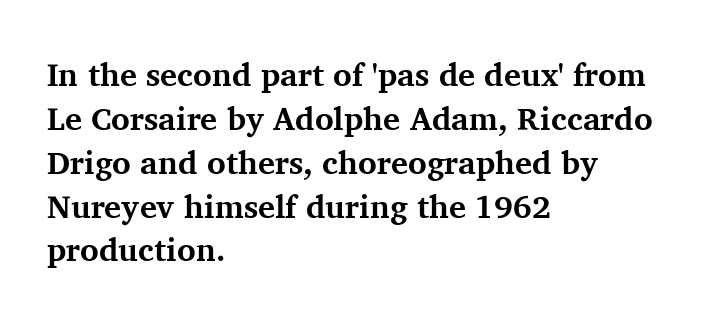
{"serif": "yes", "italic": "no", "bold": "yes", "weight": "bold", "width": "normal", "stroke_contrast": "medium", "x_height": "medium", "monospaced": "no", "underline": "no", "align": "left", "line_spacing": "normal", "line_spacing_ratio": 1.37, "letter_spacing": "normal", "letter_spacing_em": 0.0, "glyph_px": 32}
